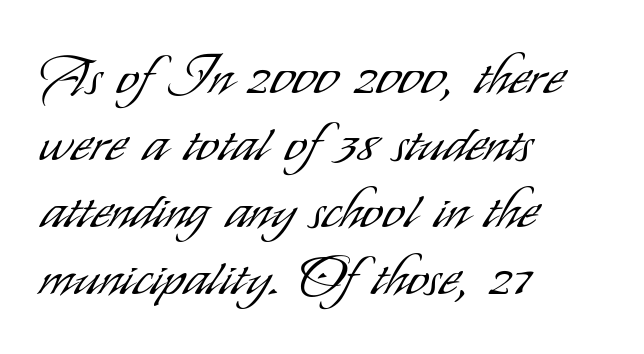
{"serif": "no", "bold": "no", "weight": "light", "width": "condensed", "stroke_contrast": "low", "x_height": "small", "monospaced": "no", "underline": "no", "align": "left", "line_spacing_ratio": 1.22, "letter_spacing": "normal", "letter_spacing_em": 0.0, "glyph_px": 55}
